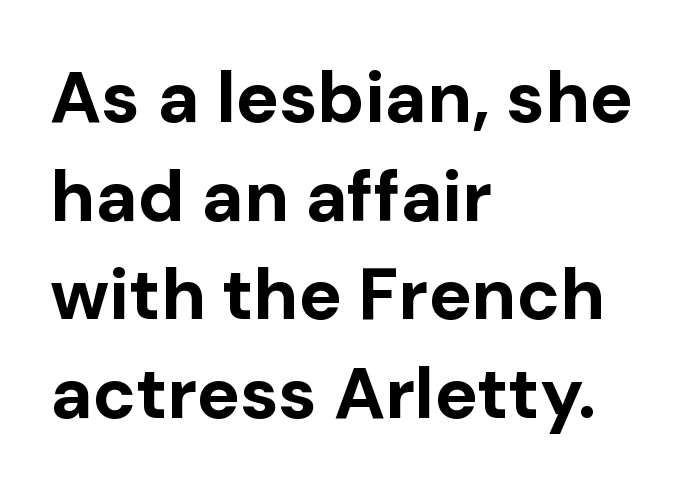
Each letter's strokes conclude bluntly, with no projecting serifs. The font's upright variant was chosen for this text. Note the varied advance widths — an 'i' is clearly narrower than an 'm'. Compared with a centered layout, this one pins lines to the left instead. The space beneath each line is pristine and unruled.
